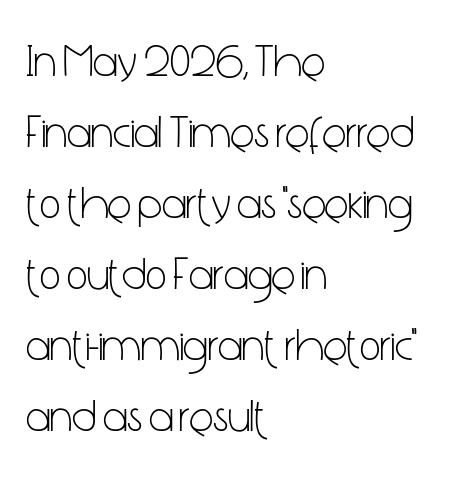
Q: Is the text bold? A: No.
Q: Is the text italic (slanted)? A: No, it is upright.
Q: Is the typeface a serif or a sans-serif typeface? A: Sans-serif.
Q: Is the text underlined? A: No.
Q: How is the paragraph aligned? A: Left-aligned.
Q: Is the spacing between letters normal or unusually wide? A: Normal.
Q: Is the spacing between lines tight, normal or loose? A: Normal.
Q: Width (condensed, normal, or wide)? A: Condensed.
Q: Stroke contrast? A: Low.
Q: x-height? A: Medium.
Q: Monospaced? A: No.
